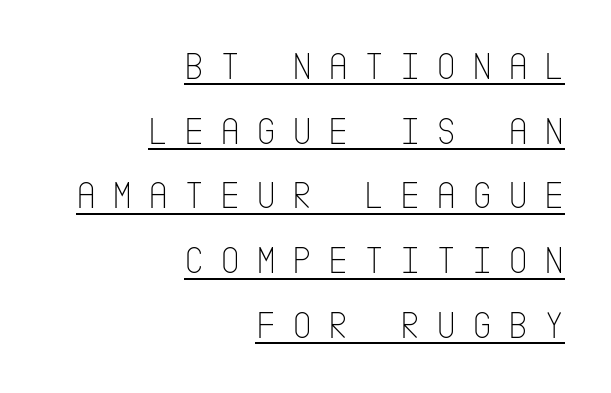
{"serif": "no", "italic": "no", "bold": "no", "weight": "thin", "width": "condensed", "stroke_contrast": "low", "x_height": "large", "underline": "yes", "align": "right", "line_spacing": "normal", "line_spacing_ratio": 1.66, "letter_spacing": "wide", "letter_spacing_em": 0.4, "glyph_px": 39}
